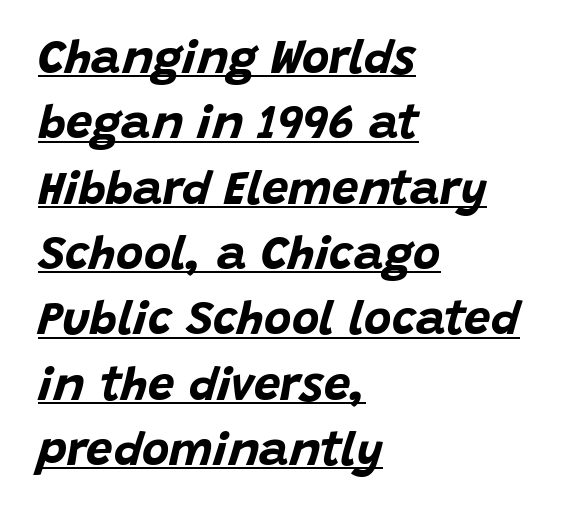
Q: Is the text bold? A: Yes.
Q: Is the text italic (slanted)? A: Yes, it leans right by about 15 degrees.
Q: Is the text underlined? A: Yes.
Q: How is the paragraph aligned? A: Left-aligned.
Q: Is the spacing between letters normal or unusually wide? A: Normal.
Q: Is the spacing between lines tight, normal or loose? A: Normal.
Q: Width (condensed, normal, or wide)? A: Normal.
Q: Stroke contrast? A: Low.
Q: x-height? A: Large.
Q: Monospaced? A: No.
